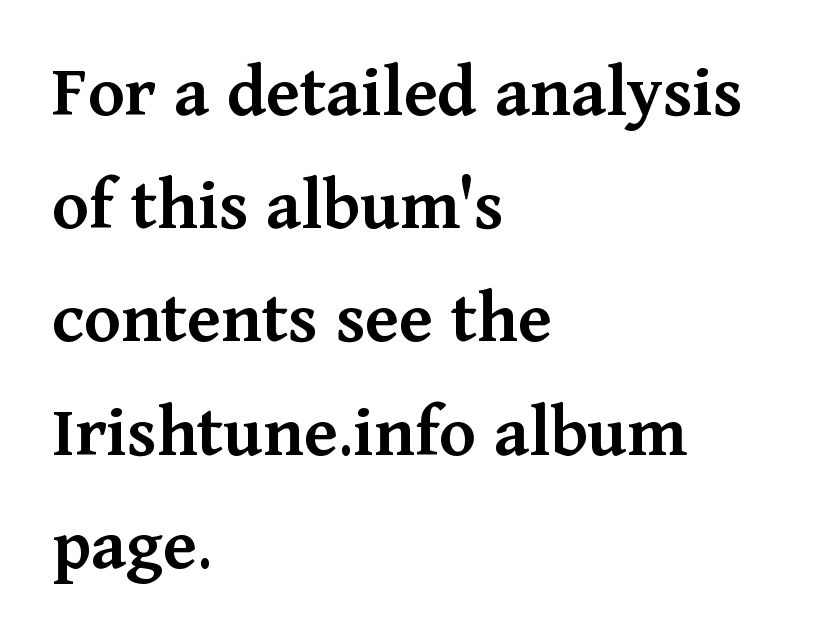
The image shows 76 px semibold serif type, upright; set left-aligned, normal line spacing (1.49x), normal letter spacing, not underlined; medium stroke contrast and a medium x-height.
